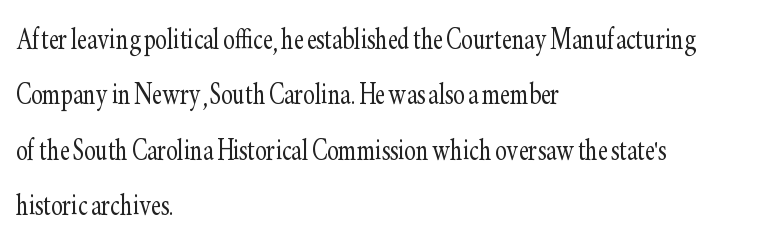
The strokes are not fattened; the text isn't bold. Horizontal alignment here is leftward, the default for most running prose. Every character sits straight up, as roman type does. The designer went with a serif here, giving each stem small feet. Check the space under the baseline: it is left empty.
